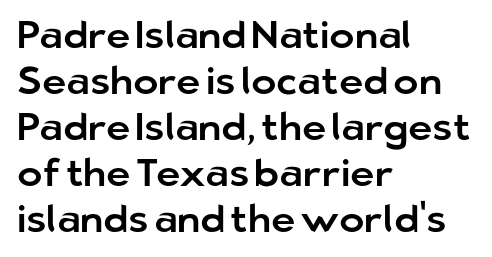
The image shows 38 px sans-serif type, upright; set left-aligned, line spacing 1.21x, normal letter spacing, not underlined; low stroke contrast and a medium x-height.
